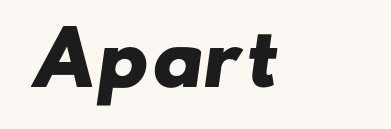
This rendering features lettering with no underline. Serifs: no, the terminals of the letterforms are clean. Compared with an ordinary text face, these strokes are far heavier — a full bold. Typeset ragged right — the left edge is the straight one. The rendering uses natural spacing where letterforms have individual widths.
